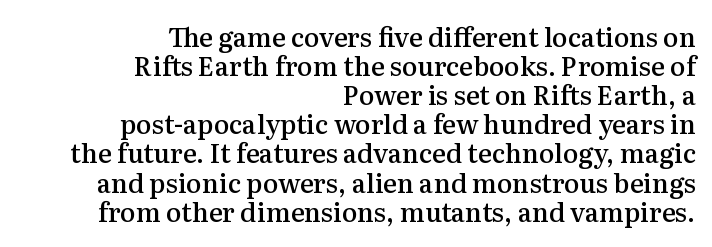
Baseline-to-baseline distance is barely more than the letter height. What weight is shown? A semibold, between regular and bold. The lettering stays uniformly vertical, giving the passage a roman look. The horizontal fit of the characters is conventional and even. Leftover space on each line is placed entirely before the opening word. The words here are not underlined.
